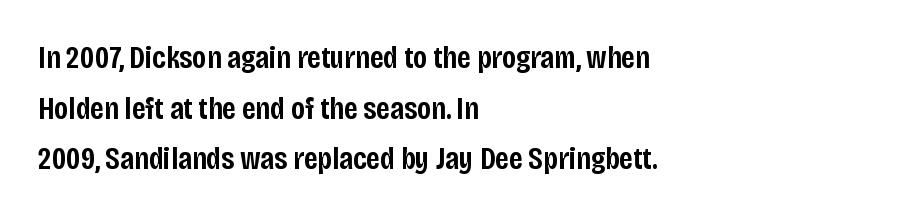
The image shows 32 px semibold, condensed sans-serif type, upright; set left-aligned, normal line spacing (1.58x), normal letter spacing, not underlined; low stroke contrast and a large x-height.
